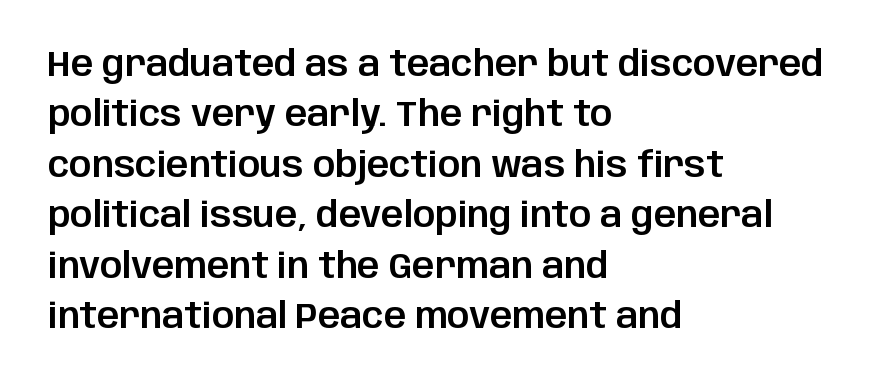
The strip under each line holds only bare page. Spacing verdict: proportional, widths tailored to each character. Baseline-to-baseline distance is the conventional proportion of letter height. If you drew a line through each stem, it would be perfectly vertical.
